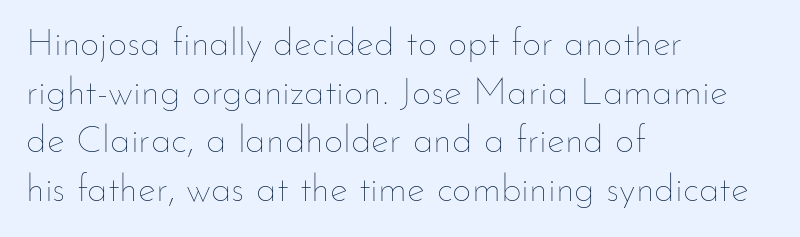
The image shows 38 px thin type, upright; set left-aligned, normal line spacing (1.28x), normal letter spacing, not underlined; low stroke contrast and a small x-height.
